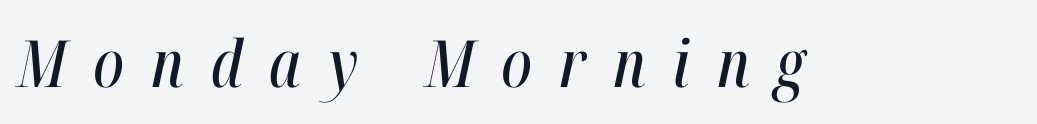
{"italic": "yes", "lean": "right", "slant_degrees": 12, "width": "condensed", "stroke_contrast": "high", "x_height": "medium", "monospaced": "no", "underline": "no", "letter_spacing": "wide", "letter_spacing_em": 0.41, "glyph_px": 65}
